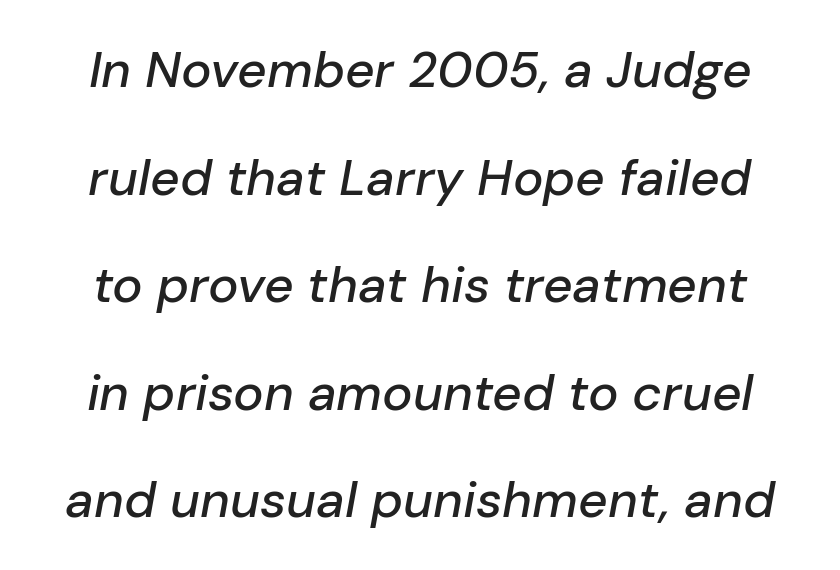
{"italic": "yes", "lean": "right", "slant_degrees": 10, "width": "normal", "stroke_contrast": "low", "x_height": "medium", "monospaced": "no", "underline": "no", "line_spacing": "loose", "line_spacing_ratio": 2.11, "letter_spacing": "normal", "letter_spacing_em": 0.0, "glyph_px": 51}
